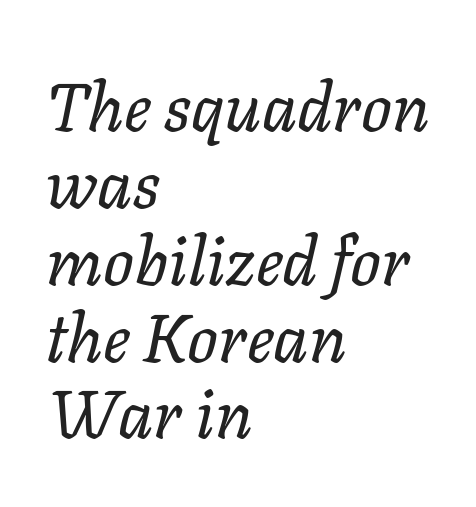
Any mark beneath the type? The region is blank. Is the stroke heavy? The answer is a plain regular-or-lighter. Is the letter spacing exaggerated? No — it looks like the ordinary default. The rendering uses natural spacing where letterforms have individual widths. The text carries the slant typical of an italic or oblique font. Leading is clearly below the norm, producing a dense column.
